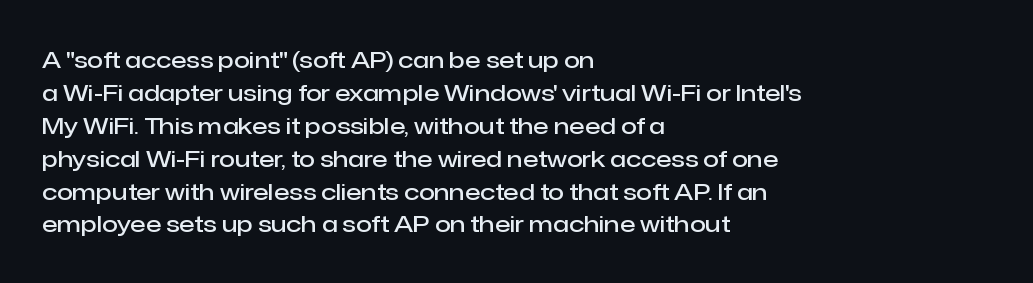
The space beneath each line is pristine and unruled. This rendering leaves character spacing at its baseline value. Designer's note — italics off, roman on. Leftover space on each line is placed entirely after the last word.
